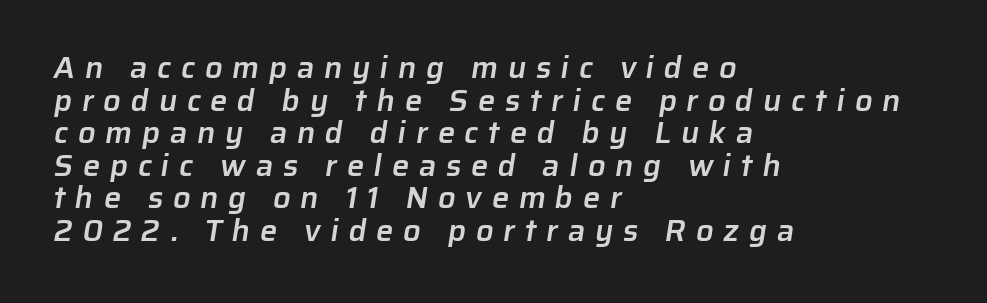
The image shows 31 px semibold sans-serif type; set left-aligned, tight line spacing (1.05x), unusually wide letter spacing (+0.31 em), not underlined; low stroke contrast and a medium x-height.
